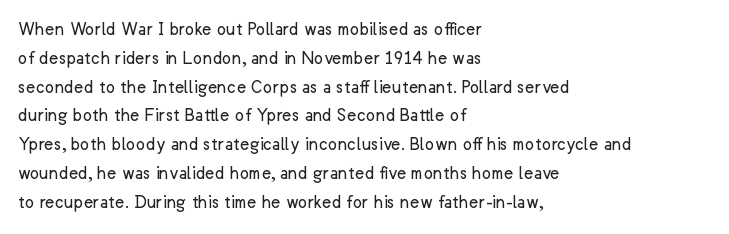
Vertical strokes here are truly vertical. The typesetting does not lean heavy: it is not bold. These lines keep a tight, regular rhythm from letter to letter. Anything drawn beneath the words? Only blank space. The designer left line spacing at the default. Caption: multi-line text, flush left, ragged right.
